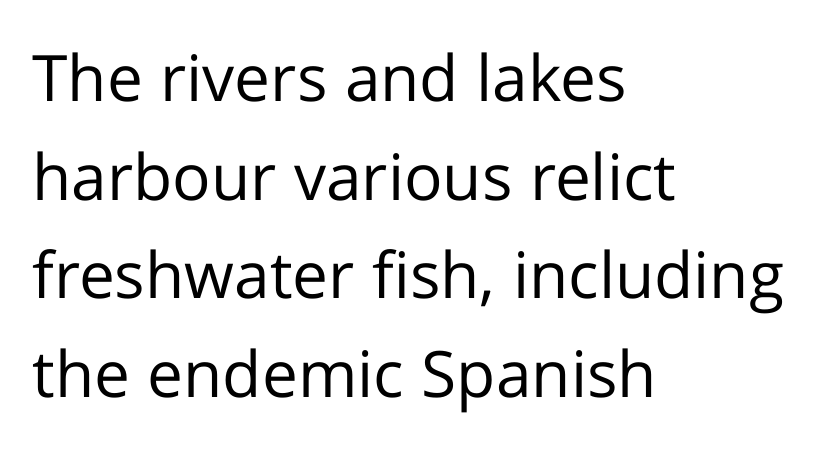
The image shows 64 px regular-weight sans-serif type, upright; set left-aligned, normal line spacing (1.54x), normal letter spacing, not underlined; low stroke contrast and a medium x-height.
